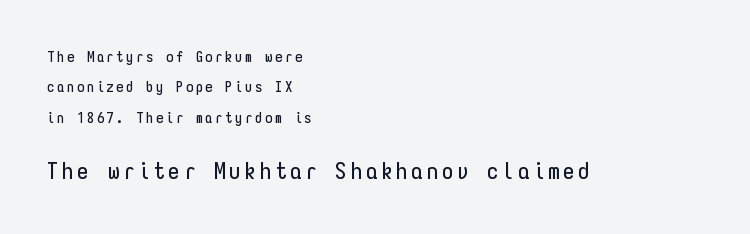
The image shows 23 px text type, upright; set left-aligned, loose line spacing (2.02x), not underlined; the second (bottom) block is 1.53x larger.
